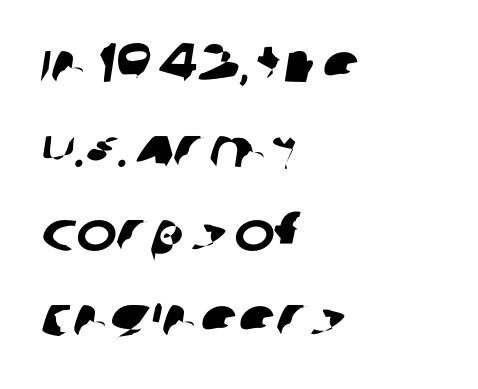
The image shows 55 px sans-serif type; set left-aligned, normal line spacing (1.54x), normal letter spacing, not underlined; low stroke contrast and a large x-height.
